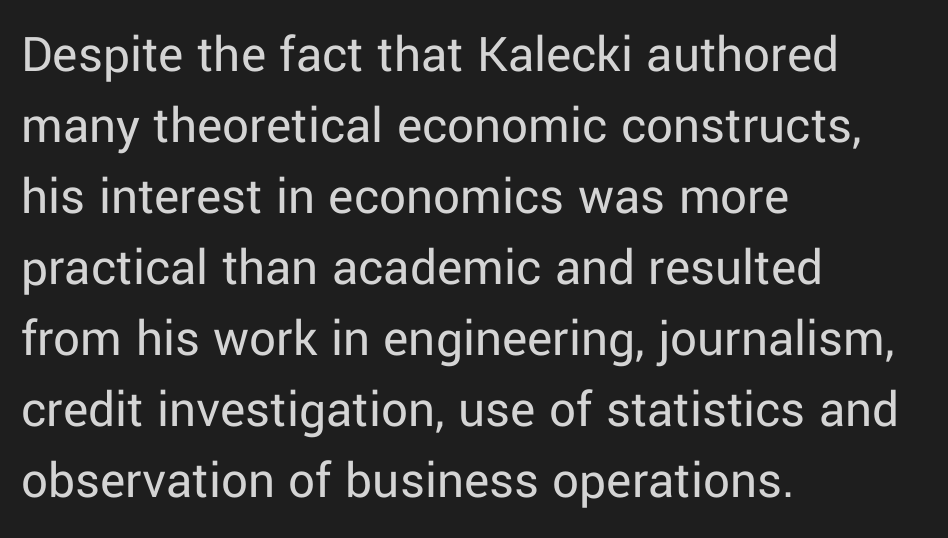
The image shows 53 px regular-weight sans-serif type, upright; set left-aligned, normal line spacing (1.34x), normal letter spacing, not underlined; low stroke contrast and a medium x-height.
